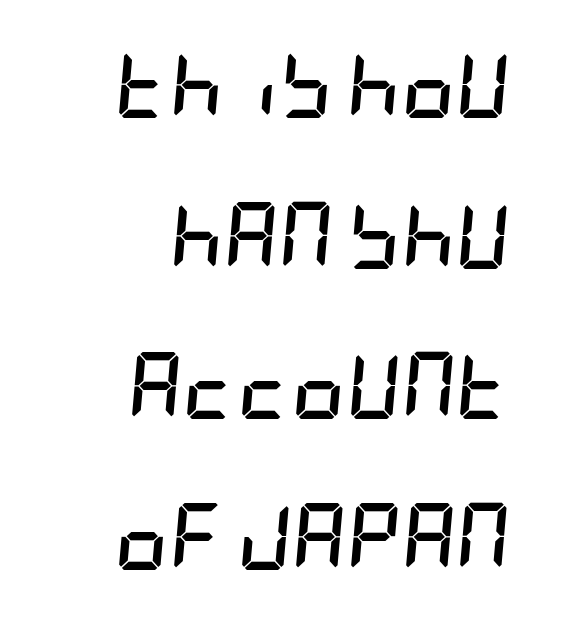
{"italic": "yes", "lean": "right", "slant_degrees": 5, "bold": "yes", "weight": "semibold", "width": "condensed", "stroke_contrast": "low", "x_height": "large", "underline": "no", "align": "right", "line_spacing": "loose", "line_spacing_ratio": 2.25, "letter_spacing": "normal", "letter_spacing_em": 0.0, "glyph_px": 67}
